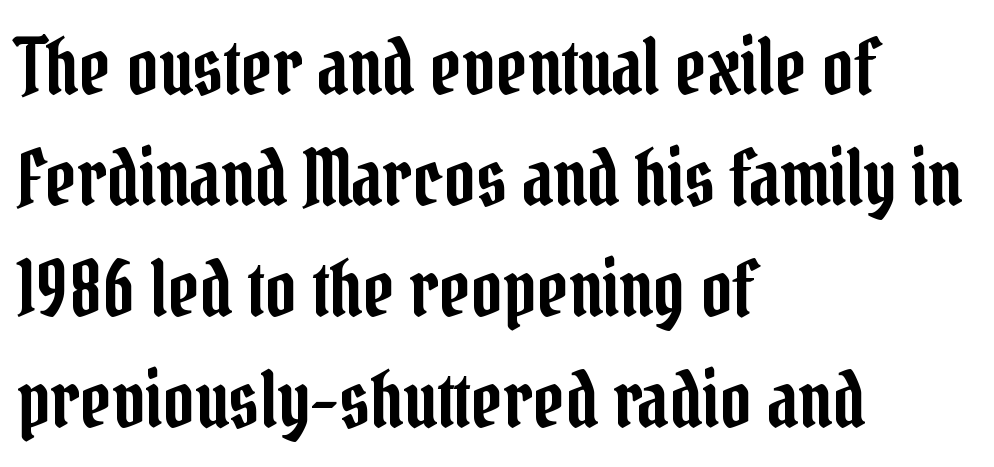
The image shows 77 px condensed serif type, upright; set left-aligned, normal line spacing (1.44x), normal letter spacing, not underlined; low stroke contrast and a medium x-height.
